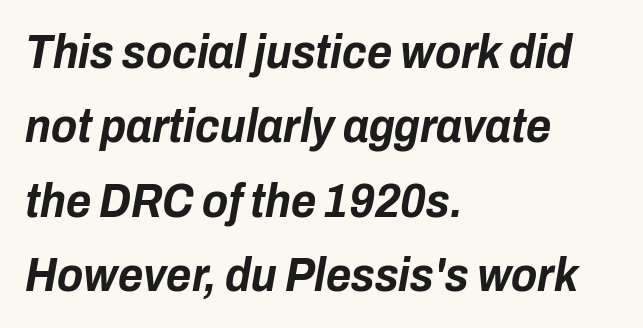
The image shows 48 px bold, condensed type, italic (leaning right); set left-aligned, normal line spacing (1.55x), normal letter spacing, not underlined; low stroke contrast and a medium x-height.
